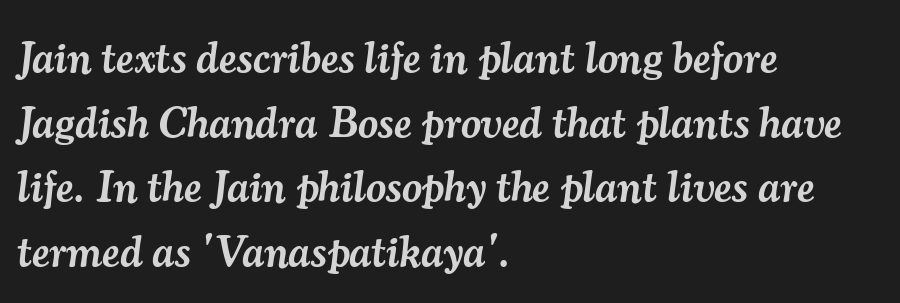
{"serif": "yes", "italic": "yes", "lean": "right", "slant_degrees": 7, "bold": "semi", "weight": "semibold", "width": "normal", "stroke_contrast": "medium", "x_height": "small", "monospaced": "no", "underline": "no", "align": "left", "line_spacing": "normal", "line_spacing_ratio": 1.47, "letter_spacing": "normal", "letter_spacing_em": 0.0, "glyph_px": 44}
